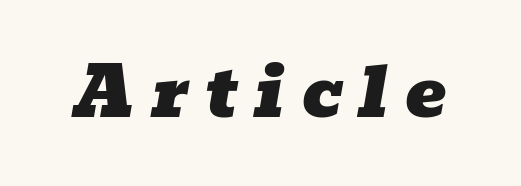
{"serif": "yes", "italic": "yes", "lean": "right", "slant_degrees": 10, "width": "wide", "stroke_contrast": "low", "x_height": "medium", "monospaced": "no", "underline": "no", "letter_spacing": "wide", "letter_spacing_em": 0.25, "glyph_px": 69}
